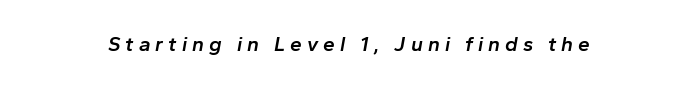
Typesetter's note: demi weight, one step under bold. Designer's note — italics engaged. The space directly below the letters is spotless. The letterforms stand isolated, each surrounded by extra space.
